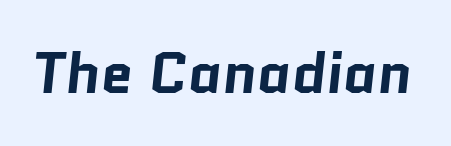
{"serif": "no", "bold": "yes", "weight": "bold", "width": "normal", "stroke_contrast": "low", "x_height": "medium", "monospaced": "no", "underline": "no", "letter_spacing": "normal", "letter_spacing_em": 0.0, "glyph_px": 58}
